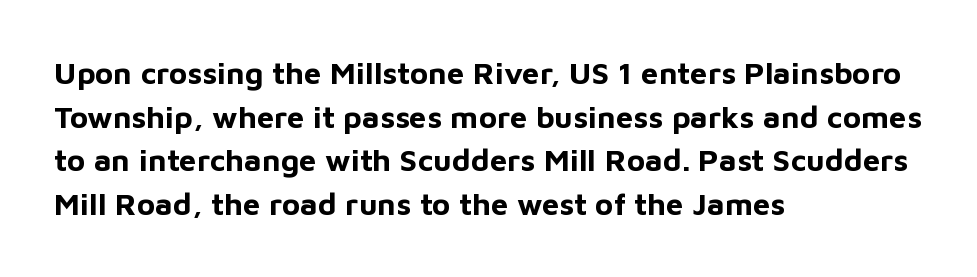
One-word summary of the alignment: left. Bare-footed words on every line. Here the glyphs are tracked normally, forming tight word shapes. A typesetter would call this proportional, since set widths differ per character.
